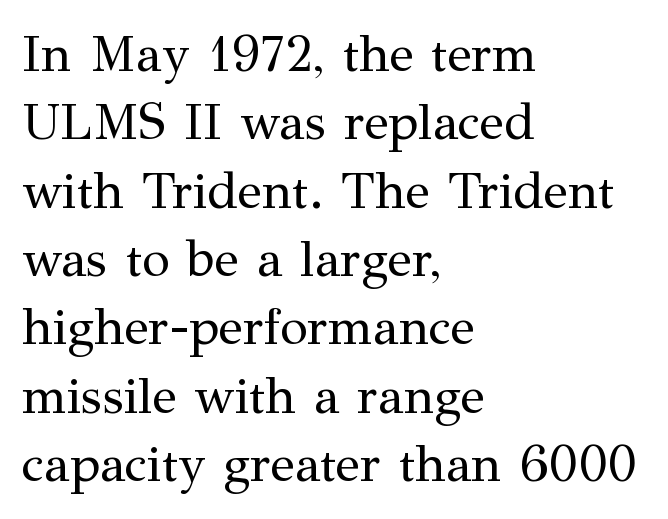
Nothing unusual about the tracking: characters are spaced as the font intends. Ink coverage per letter is moderate at most. Style check: upright. Any mark beneath the type? The region is blank. Evenly set lines give the paragraph a standard silhouette. You could not count columns in this text — the font is proportionally spaced.
